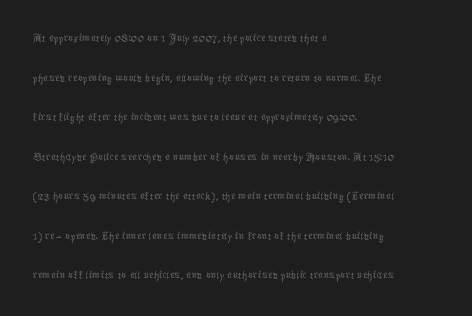
The image shows 26 px text type, upright; set left-aligned, normal line spacing (1.52x), normal letter spacing, not underlined.
